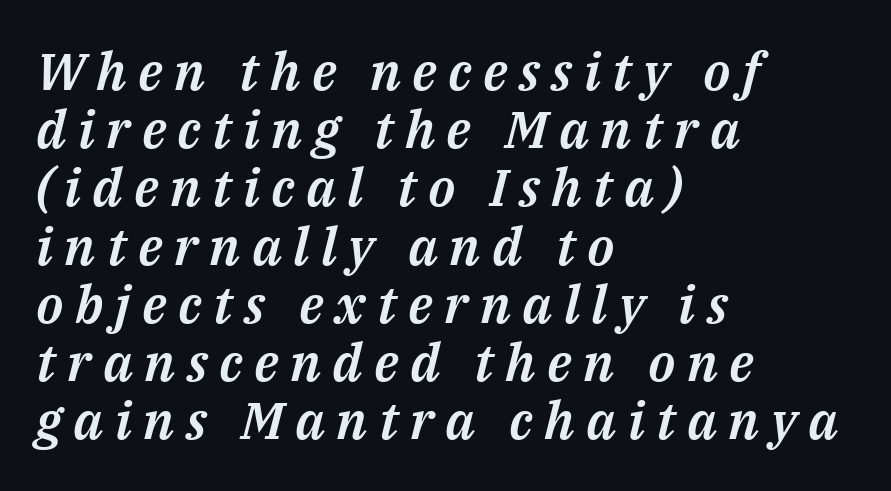
The image shows 52 px text type, italic (leaning right); set left-aligned, tight line spacing (1.12x), unusually wide letter spacing (+0.22 em), not underlined; medium stroke contrast and a medium x-height.
